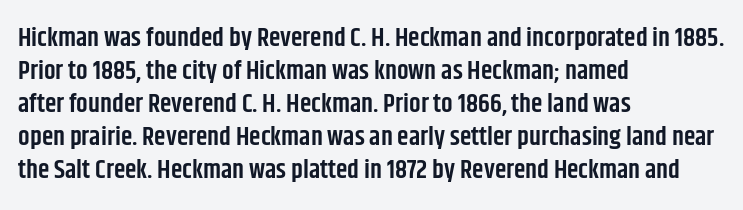
The image shows 26 px text type, upright; set left-aligned, normal line spacing (1.27x), normal letter spacing, not underlined.
